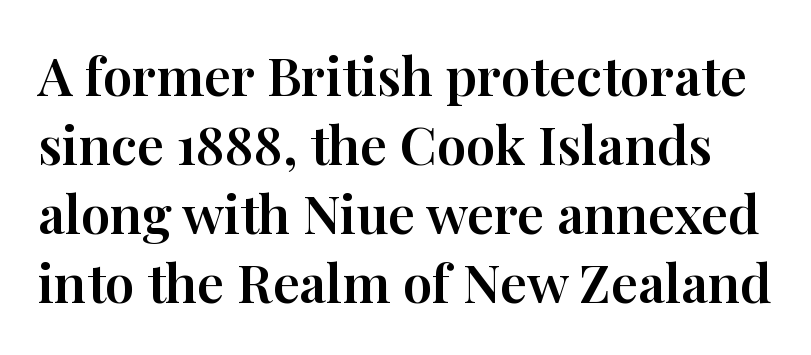
Note: serifs present on the glyphs. Notice how the stems are strictly vertical — no italics here. The face used here is proportionally spaced, like ordinary book or web type. How are the letters spaced? Ordinarily, with no added tracking. Horizontal bands of white between lines are of average thickness. Bare-footed words on every line.
